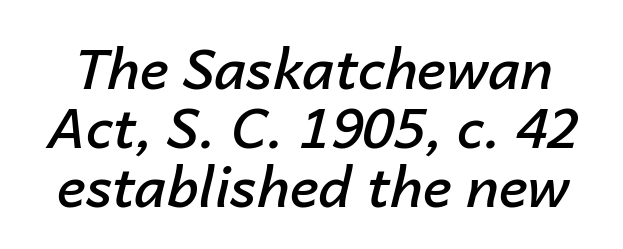
Letters rest on an invisible, unmarked baseline. This sample uses plain, unmodified letter spacing. The block of text is dense from top to bottom, with scant space between rows. Looking at the ascenders, they clearly lean.
